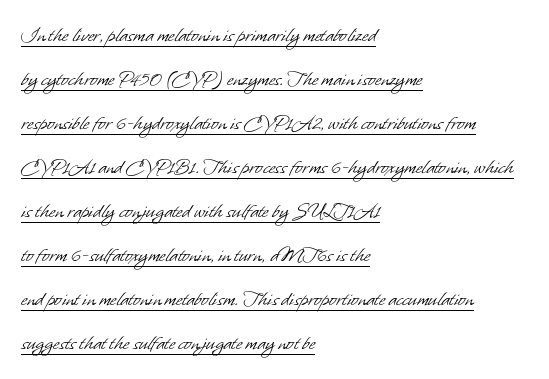
Airy leading. In designer terms, the underline attribute is active on this setting. The letterforms sit shoulder to shoulder at normal distance. No chunkiness to these letters — they're not bold.
